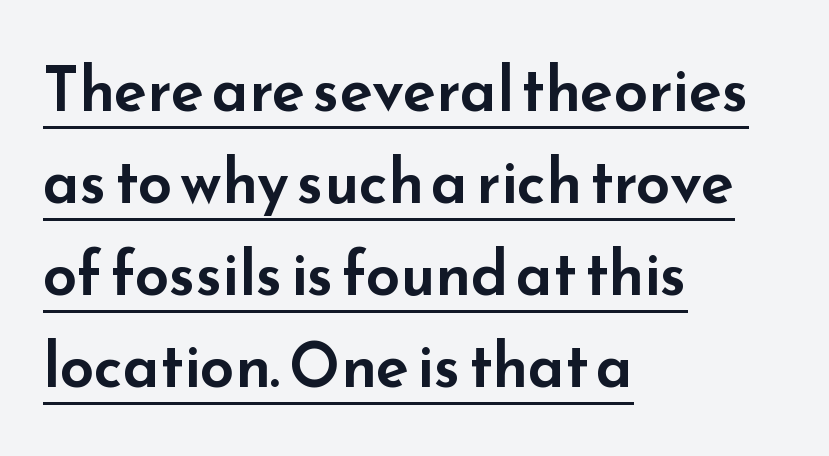
{"serif": "no", "italic": "no", "width": "wide", "stroke_contrast": "low", "x_height": "small", "monospaced": "no", "underline": "yes", "align": "left", "line_spacing": "normal", "line_spacing_ratio": 1.51, "letter_spacing": "normal", "letter_spacing_em": 0.0, "glyph_px": 61}
